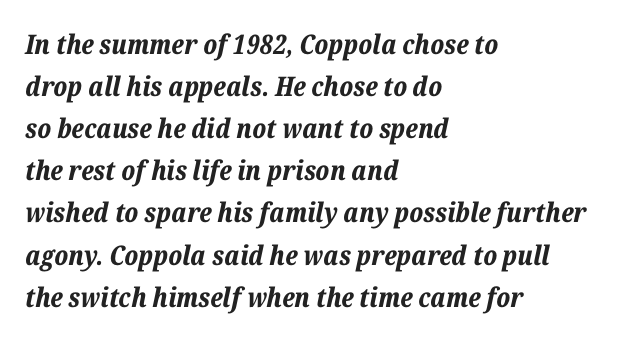
Q: Is the text bold? A: Yes.
Q: Is the text italic (slanted)? A: Yes, it leans right by about 12 degrees.
Q: Is the text underlined? A: No.
Q: How is the paragraph aligned? A: Left-aligned.
Q: Is the spacing between letters normal or unusually wide? A: Normal.
Q: Is the spacing between lines tight, normal or loose? A: Normal.
